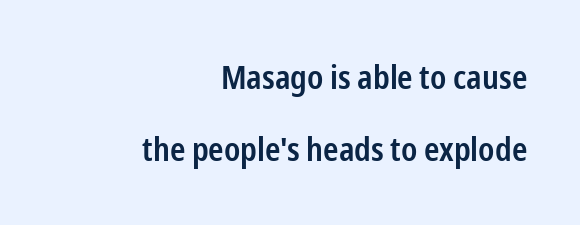
A sans-serif font was chosen for this passage. A roman cut, with each character standing at attention. The space beneath each line is pristine and unruled. Stroke thickness is moderately raised; the sample reads as semibold.
